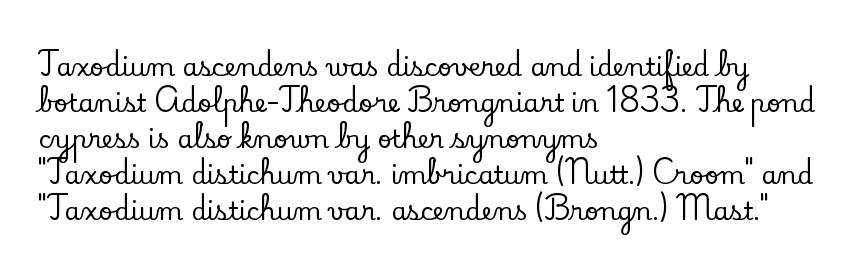
{"italic": "no", "underline": "no", "align": "left", "line_spacing": "normal", "line_spacing_ratio": 1.44, "letter_spacing": "normal", "letter_spacing_em": 0.0, "glyph_px": 25}
